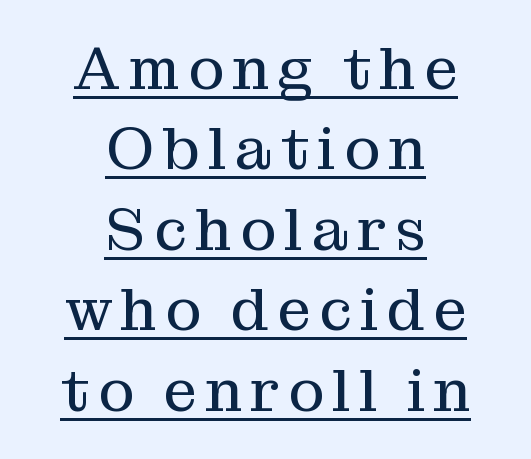
The image shows 60 px regular-weight serif type, upright; set centered, normal line spacing (1.34x), underlined; medium stroke contrast and a medium x-height.
